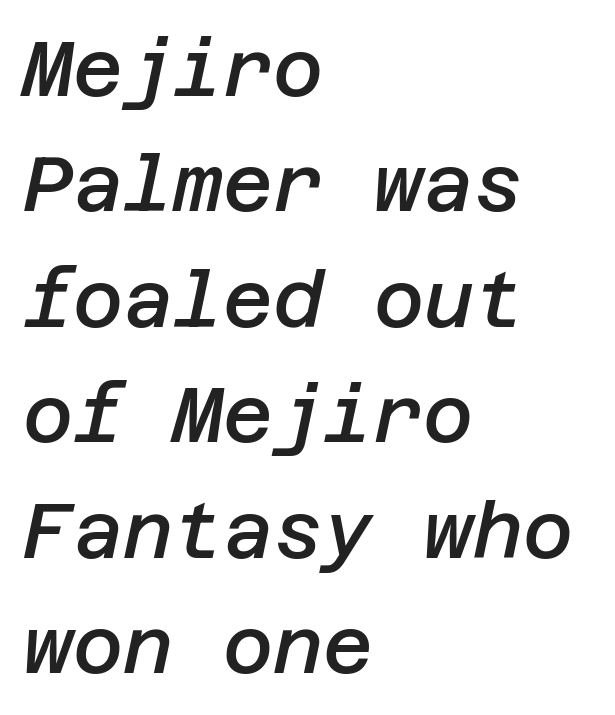
The image shows 77 px semibold type, italic (leaning right); set left-aligned, normal line spacing (1.5x), normal letter spacing, not underlined; low stroke contrast and a large x-height.
